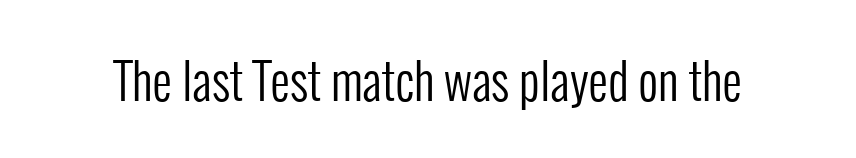
{"serif": "no", "italic": "no", "bold": "no", "weight": "regular", "width": "condensed", "stroke_contrast": "low", "x_height": "medium", "monospaced": "no", "underline": "no", "letter_spacing": "normal", "letter_spacing_em": 0.0, "glyph_px": 49}
